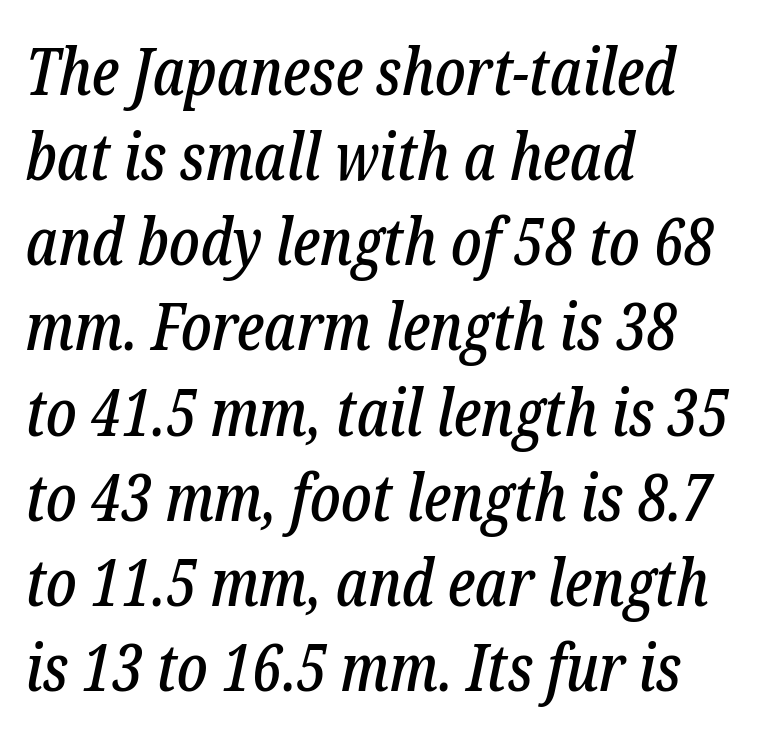
Italic: yes, the glyphs are oblique. Anything drawn beneath the words? Only blank space. Font category for this specimen: serif. The letters advance in unequal steps, a hallmark of proportional type.
